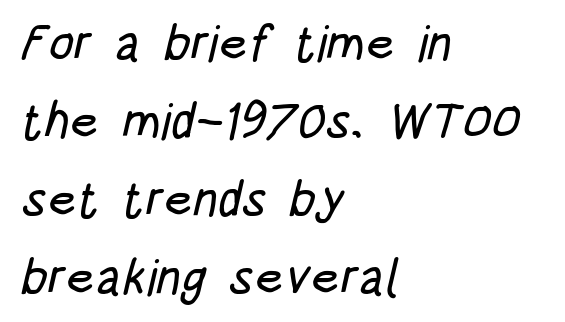
Each letter keeps its own natural width here, so spacing adapts to shape. Words appear dense and cohesive because spacing is normal. The passage shown is typeset with a sans-serif family. In CSS terms this would be text-align: left.
